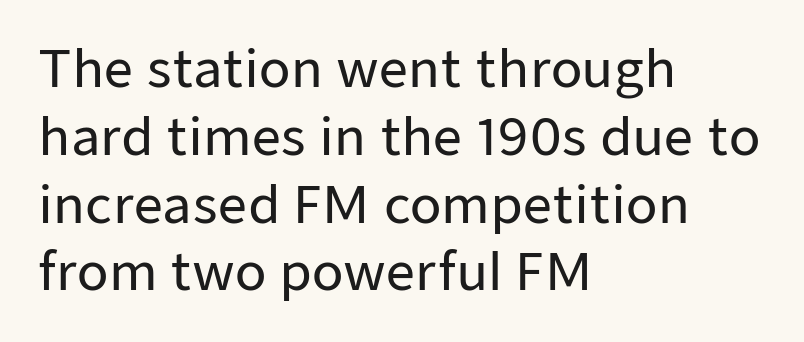
The image shows 51 px sans-serif type, upright; set left-aligned, normal line spacing (1.33x), normal letter spacing, not underlined; low stroke contrast and a medium x-height.
